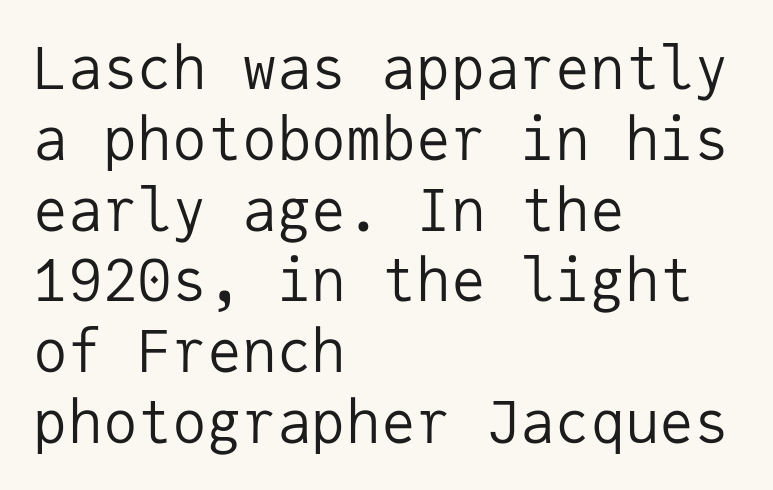
Q: Is the text bold? A: No.
Q: Is the text italic (slanted)? A: No, it is upright.
Q: Is the typeface a serif or a sans-serif typeface? A: Sans-serif.
Q: Is the text underlined? A: No.
Q: How is the paragraph aligned? A: Left-aligned.
Q: Is the spacing between letters normal or unusually wide? A: Normal.
Q: Width (condensed, normal, or wide)? A: Normal.
Q: Stroke contrast? A: Low.
Q: x-height? A: Medium.
Q: Monospaced? A: Yes.
